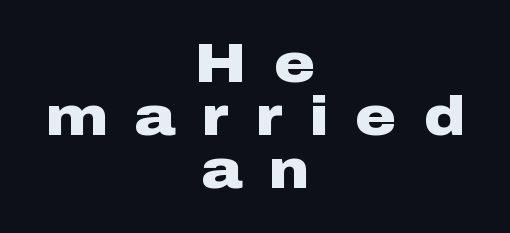
Q: Is the text bold? A: Yes.
Q: Is the text italic (slanted)? A: No, it is upright.
Q: Is the typeface a serif or a sans-serif typeface? A: Sans-serif.
Q: Is the text underlined? A: No.
Q: How is the paragraph aligned? A: Centered.
Q: Is the spacing between letters normal or unusually wide? A: Unusually wide.
Q: Is the spacing between lines tight, normal or loose? A: Tight.
Q: Width (condensed, normal, or wide)? A: Wide.
Q: Stroke contrast? A: Low.
Q: x-height? A: Medium.
Q: Monospaced? A: No.
